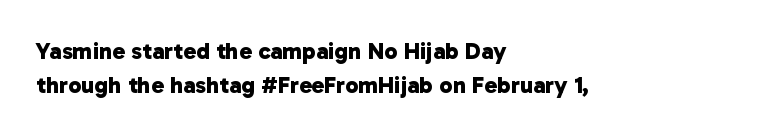
The image shows 24 px bold type; set left-aligned, normal line spacing (1.41x), normal letter spacing, not underlined.
